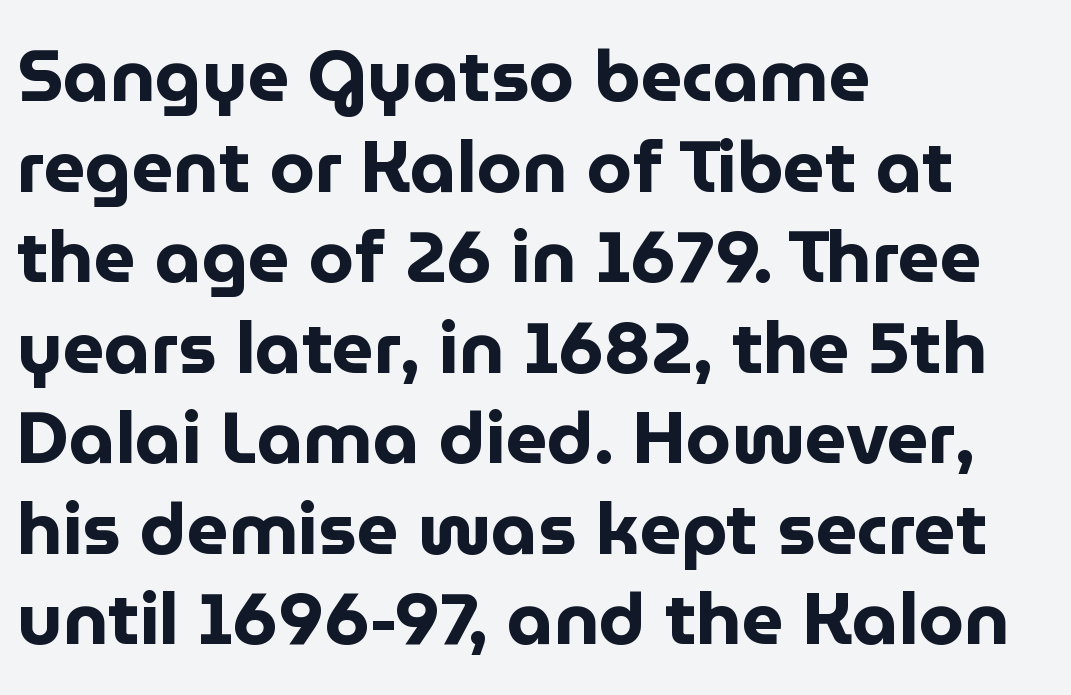
{"serif": "no", "italic": "no", "bold": "yes", "weight": "bold", "width": "normal", "stroke_contrast": "low", "x_height": "medium", "monospaced": "no", "underline": "no", "align": "left", "line_spacing_ratio": 1.24, "letter_spacing": "normal", "letter_spacing_em": 0.0, "glyph_px": 73}
